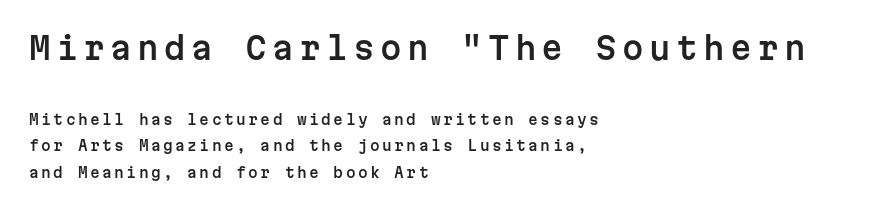
Do the characters align in a grid? Yes, the font is monospaced. The font family rendered here belongs to the sans-serif group. Here the first block reads like a headline and the second like body copy. The words here are not underlined.
